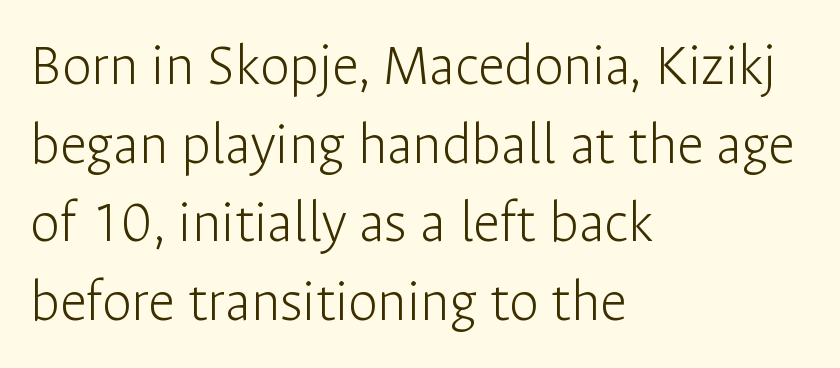
Q: Is the text bold? A: No.
Q: Is the text italic (slanted)? A: No, it is upright.
Q: Is the typeface a serif or a sans-serif typeface? A: Sans-serif.
Q: Is the text underlined? A: No.
Q: How is the paragraph aligned? A: Left-aligned.
Q: Is the spacing between letters normal or unusually wide? A: Normal.
Q: Is the spacing between lines tight, normal or loose? A: Normal.
Q: Width (condensed, normal, or wide)? A: Normal.
Q: Stroke contrast? A: Low.
Q: x-height? A: Medium.
Q: Monospaced? A: No.
